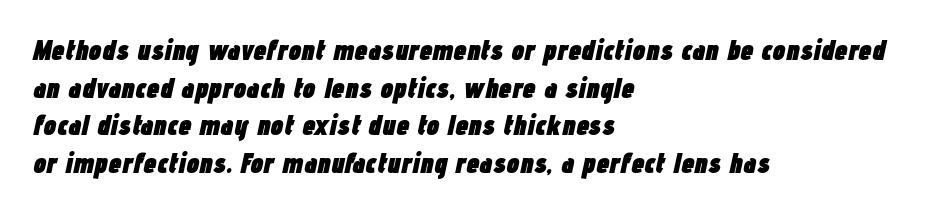
{"italic": "yes", "lean": "right", "slant_degrees": 12, "bold": "yes", "weight": "heavy", "width": "condensed", "stroke_contrast": "low", "x_height": "medium", "monospaced": "no", "underline": "no", "align": "left", "line_spacing": "normal", "line_spacing_ratio": 1.3, "letter_spacing": "normal", "letter_spacing_em": 0.0, "glyph_px": 29}
